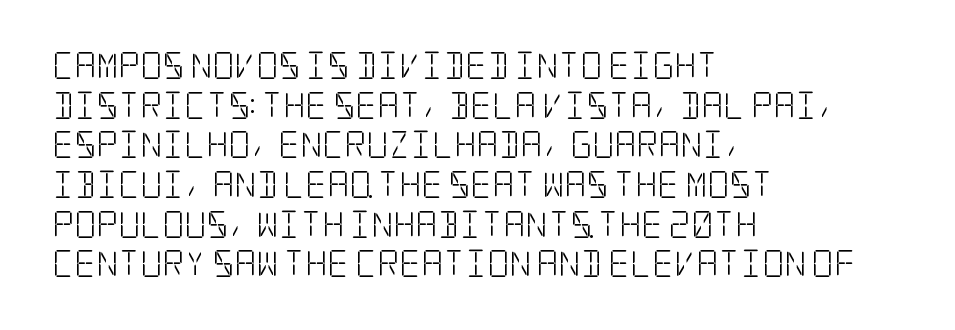
The image shows 27 px text type, upright; set left-aligned, normal line spacing (1.47x), normal letter spacing, not underlined.
